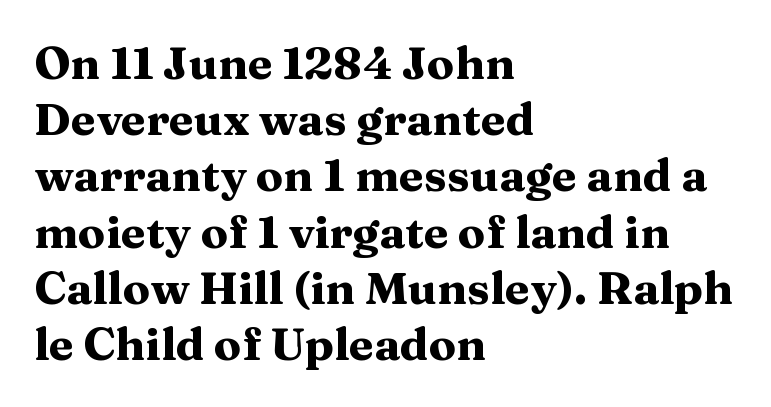
Q: Is the text bold? A: Yes.
Q: Is the text italic (slanted)? A: No, it is upright.
Q: Is the typeface a serif or a sans-serif typeface? A: Serif.
Q: Is the text underlined? A: No.
Q: How is the paragraph aligned? A: Left-aligned.
Q: Is the spacing between letters normal or unusually wide? A: Normal.
Q: Is the spacing between lines tight, normal or loose? A: Normal.
Q: Width (condensed, normal, or wide)? A: Wide.
Q: Stroke contrast? A: Medium.
Q: x-height? A: Medium.
Q: Monospaced? A: No.
